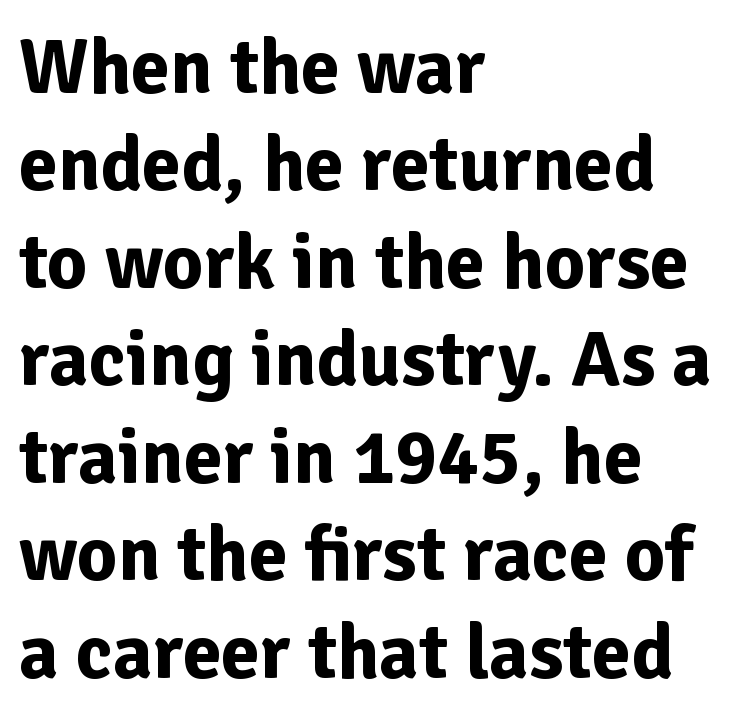
The image shows 78 px bold sans-serif type, upright; set left-aligned, normal line spacing (1.25x), normal letter spacing, not underlined; low stroke contrast and a medium x-height.
